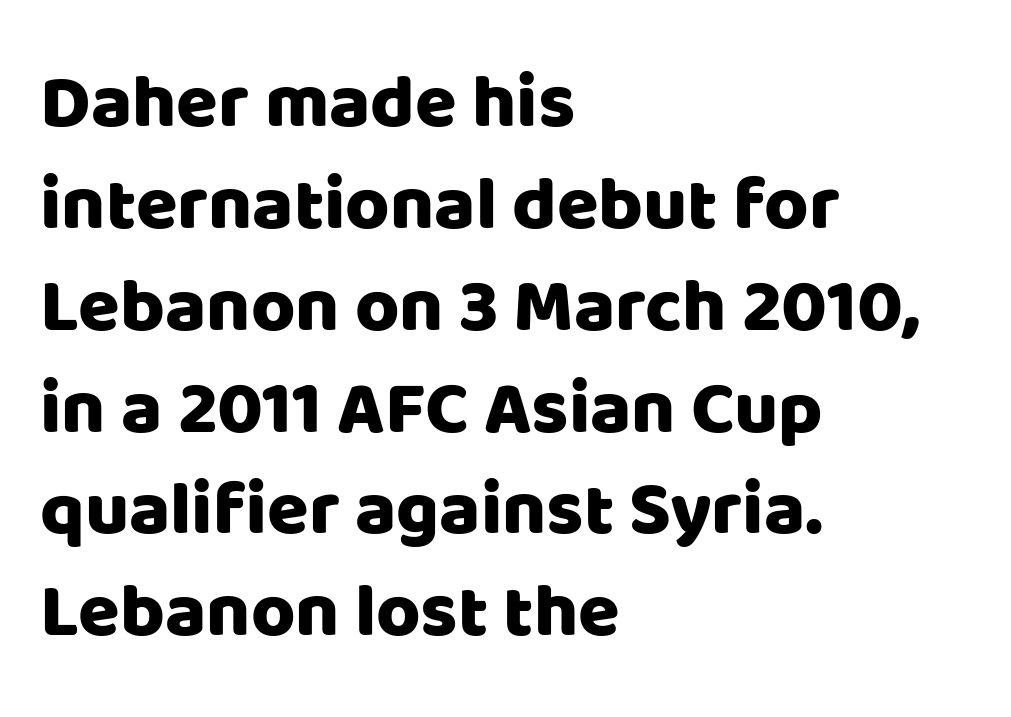
The glyphs in this specimen are sans serif. You could not count columns in this text — the font is proportionally spaced. Glance below the letters and you will spot only blank space. The lines are quadded left. Vertical strokes here are truly vertical.
